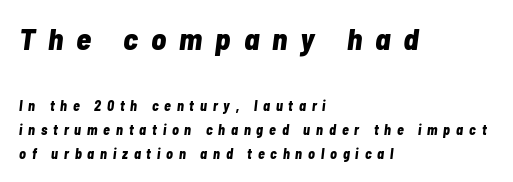
A typesetter would call this proportional, since set widths differ per character. What weight is shown? A full bold with thick strokes. The paragraph has a hard left edge and a soft right edge. The tracking jumps out immediately: characters are airy and widely separated. Beneath every word, the page is bare. The first block has been scaled up relative to the second.
